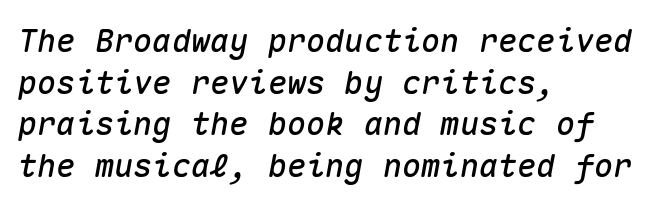
Q: Is the text italic (slanted)? A: Yes, it leans right by about 10 degrees.
Q: Is the text underlined? A: No.
Q: How is the paragraph aligned? A: Left-aligned.
Q: Is the spacing between letters normal or unusually wide? A: Normal.
Q: Is the spacing between lines tight, normal or loose? A: Normal.
Q: Width (condensed, normal, or wide)? A: Normal.
Q: Stroke contrast? A: Medium.
Q: x-height? A: Medium.
Q: Monospaced? A: Yes.
